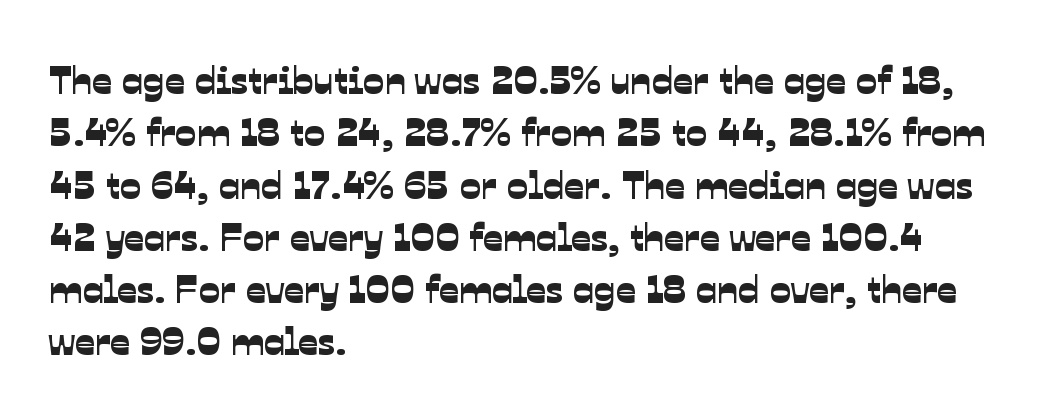
Q: Is the typeface a serif or a sans-serif typeface? A: Sans-serif.
Q: Is the text underlined? A: No.
Q: How is the paragraph aligned? A: Left-aligned.
Q: Is the spacing between letters normal or unusually wide? A: Normal.
Q: Is the spacing between lines tight, normal or loose? A: Normal.
Q: Width (condensed, normal, or wide)? A: Normal.
Q: Stroke contrast? A: Low.
Q: x-height? A: Medium.
Q: Monospaced? A: No.
